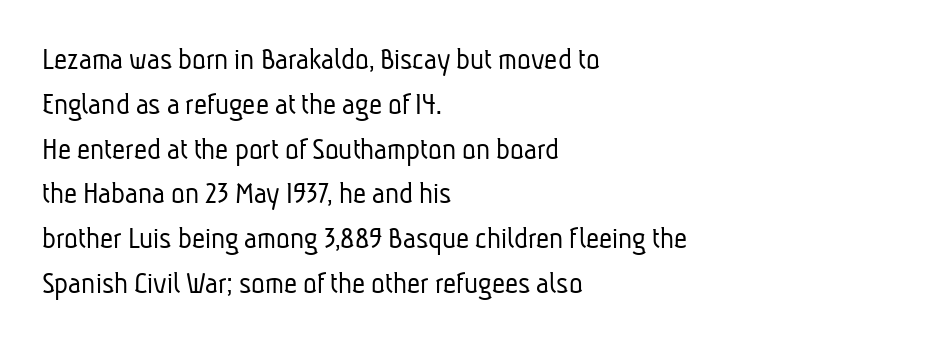
Q: Is the text bold? A: No.
Q: Is the typeface a serif or a sans-serif typeface? A: Sans-serif.
Q: Is the text underlined? A: No.
Q: How is the paragraph aligned? A: Left-aligned.
Q: Is the spacing between letters normal or unusually wide? A: Normal.
Q: Is the spacing between lines tight, normal or loose? A: Normal.
Q: Width (condensed, normal, or wide)? A: Condensed.
Q: Stroke contrast? A: Low.
Q: x-height? A: Medium.
Q: Monospaced? A: No.
